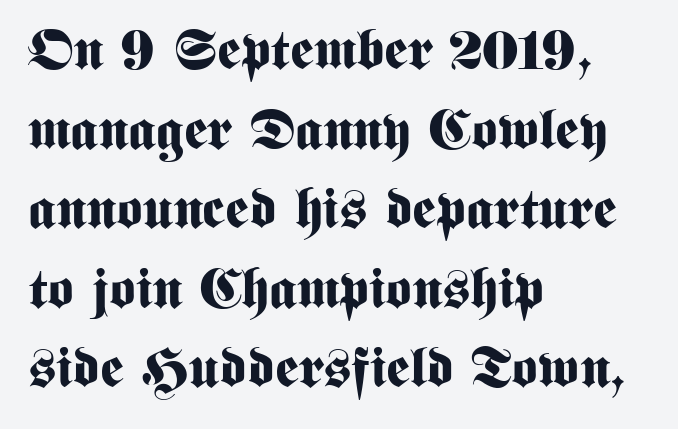
{"serif": "no", "italic": "no", "bold": "yes", "weight": "bold", "width": "condensed", "stroke_contrast": "medium", "x_height": "medium", "monospaced": "no", "underline": "no", "align": "left", "line_spacing": "normal", "line_spacing_ratio": 1.42, "letter_spacing": "normal", "letter_spacing_em": 0.0, "glyph_px": 56}
